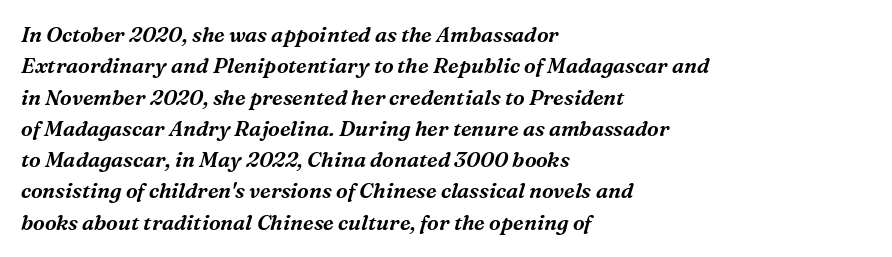
Notice how descenders clear the ascenders below comfortably — that's standard leading. The words here are not underlined. What stands out about the letter spacing? Nothing — it is the standard amount. A typesetter would mark this as italic. Where is the straight margin? On the left.
